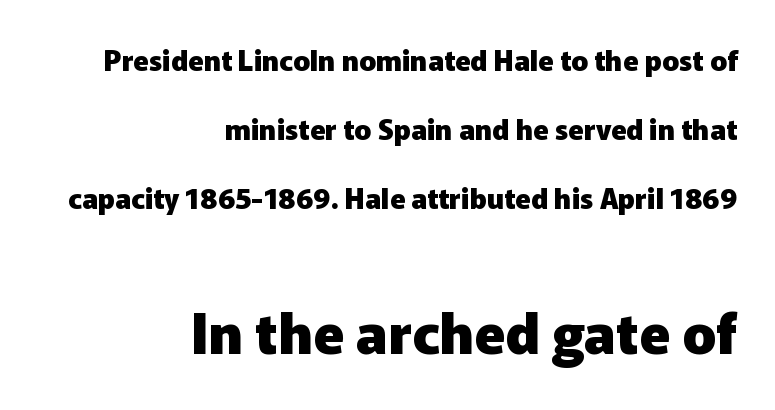
The image shows 56 px heavy sans-serif type, upright; set right-aligned, loose line spacing (2.46x), normal letter spacing, not underlined; the second (bottom) block is 2.0x larger; low stroke contrast and a medium x-height.
